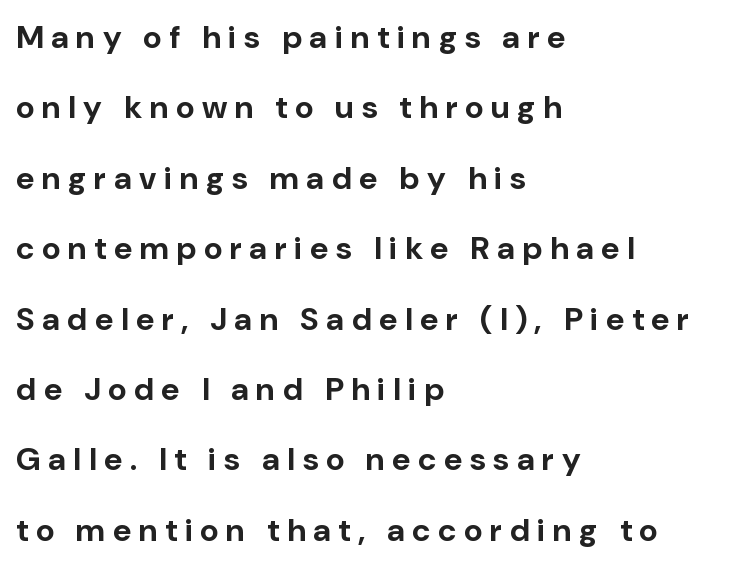
The image shows 32 px bold sans-serif type, upright; set left-aligned, loose line spacing (2.2x), unusually wide letter spacing (+0.24 em), not underlined; low stroke contrast and a medium x-height.
